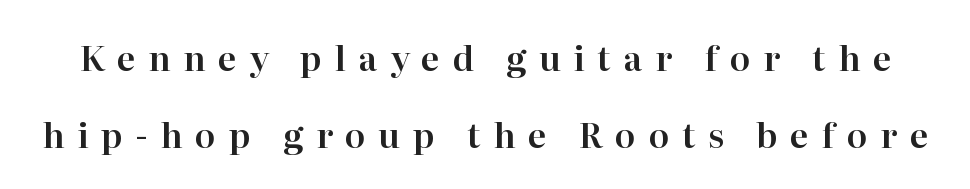
Q: Is the text italic (slanted)? A: No, it is upright.
Q: Is the typeface a serif or a sans-serif typeface? A: Serif.
Q: Is the text underlined? A: No.
Q: Is the spacing between letters normal or unusually wide? A: Unusually wide.
Q: Is the spacing between lines tight, normal or loose? A: Loose.
Q: Width (condensed, normal, or wide)? A: Normal.
Q: Stroke contrast? A: High.
Q: x-height? A: Medium.
Q: Monospaced? A: No.
